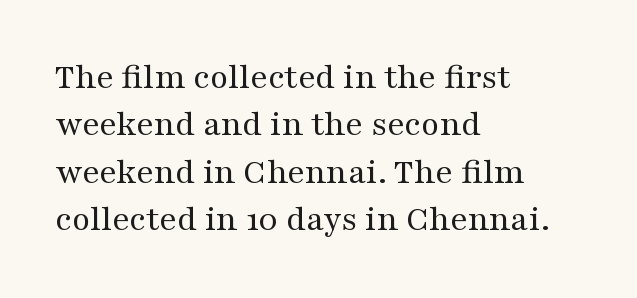
{"serif": "yes", "italic": "no", "bold": "no", "weight": "regular", "width": "wide", "stroke_contrast": "medium", "x_height": "medium", "monospaced": "no", "underline": "no", "align": "left", "line_spacing": "normal", "line_spacing_ratio": 1.28, "letter_spacing": "normal", "letter_spacing_em": 0.0, "glyph_px": 37}
